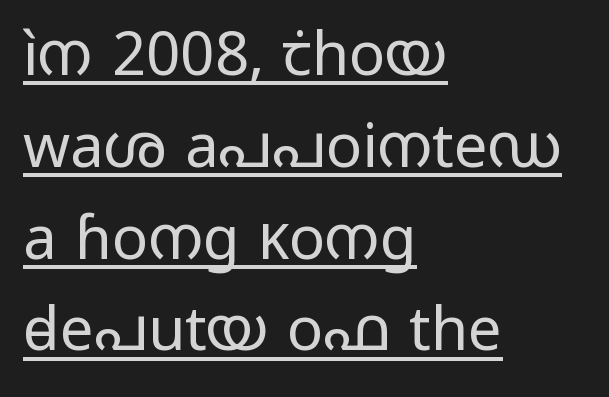
The image shows 60 px regular-weight, wide sans-serif type, upright; set left-aligned, normal line spacing (1.53x), normal letter spacing, underlined; low stroke contrast and a medium x-height.
